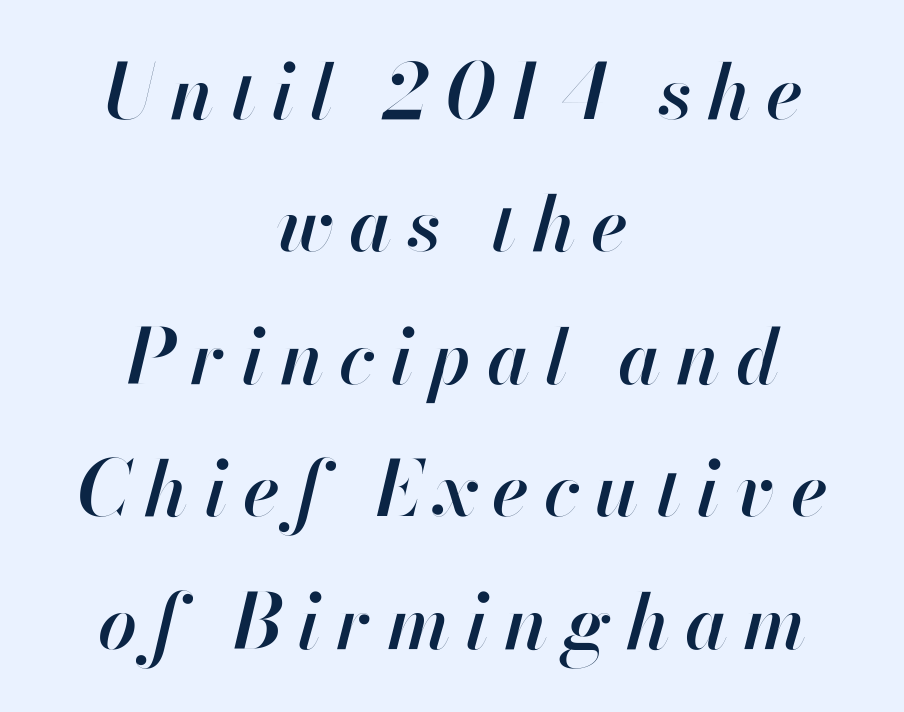
{"italic": "yes", "lean": "right", "slant_degrees": 13, "bold": "semi", "weight": "semibold", "width": "normal", "stroke_contrast": "high", "x_height": "small", "monospaced": "no", "underline": "no", "align": "center", "line_spacing_ratio": 1.72, "letter_spacing": "wide", "letter_spacing_em": 0.2, "glyph_px": 77}
